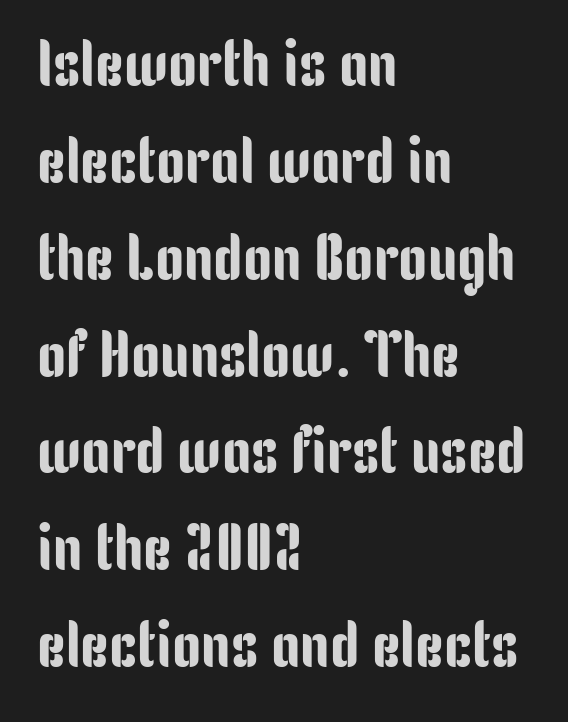
The image shows 65 px condensed sans-serif type, upright; set left-aligned, normal line spacing (1.49x), normal letter spacing, not underlined; low stroke contrast and a medium x-height.
